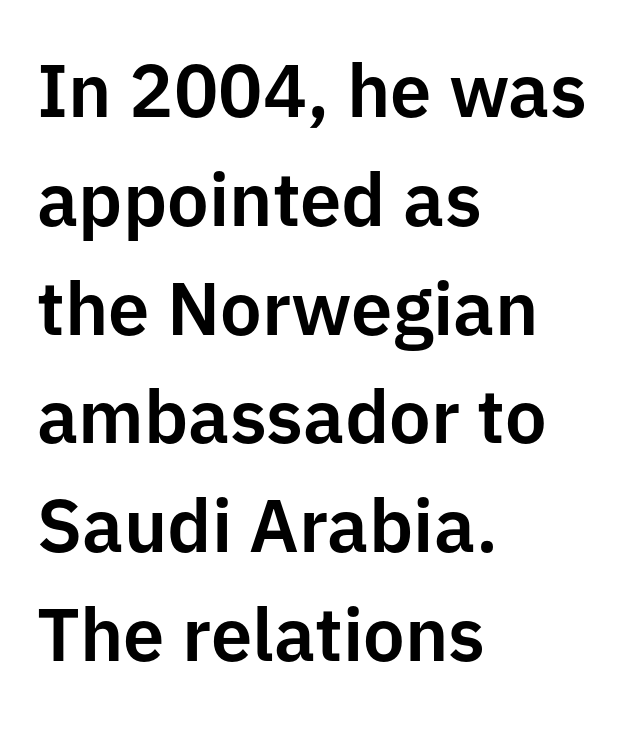
Q: Is the text italic (slanted)? A: No, it is upright.
Q: Is the typeface a serif or a sans-serif typeface? A: Sans-serif.
Q: Is the text underlined? A: No.
Q: How is the paragraph aligned? A: Left-aligned.
Q: Is the spacing between letters normal or unusually wide? A: Normal.
Q: Is the spacing between lines tight, normal or loose? A: Normal.
Q: Width (condensed, normal, or wide)? A: Normal.
Q: Stroke contrast? A: Low.
Q: x-height? A: Medium.
Q: Monospaced? A: No.
